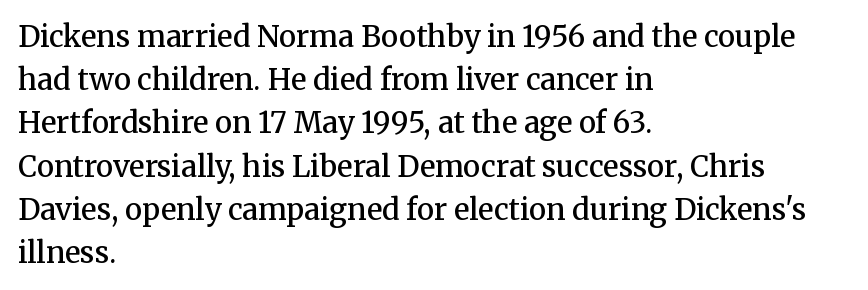
Strokes here are thickened, but only to semibold level. This rendering uses left alignment, leaving the right contour irregular. Does the lettering tilt? It doesn't — this is upright. These lines are rendered in a variable-pitch font. No extra tracking has been applied to these lines.
